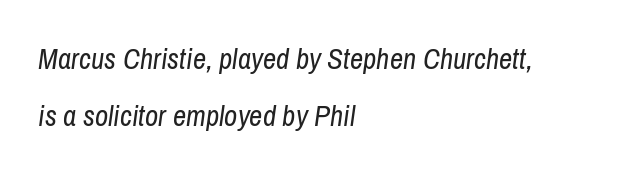
Q: Is the text bold? A: No.
Q: Is the text italic (slanted)? A: Yes, it leans right by about 8 degrees.
Q: Is the text underlined? A: No.
Q: How is the paragraph aligned? A: Left-aligned.
Q: Is the spacing between letters normal or unusually wide? A: Normal.
Q: Is the spacing between lines tight, normal or loose? A: Loose.
Q: Width (condensed, normal, or wide)? A: Condensed.
Q: Stroke contrast? A: Low.
Q: x-height? A: Medium.
Q: Monospaced? A: No.
